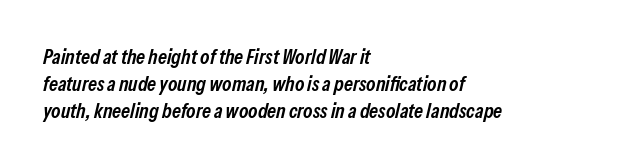
The image shows 21 px text type, italic (leaning right); set left-aligned, normal line spacing (1.29x), normal letter spacing, not underlined.
